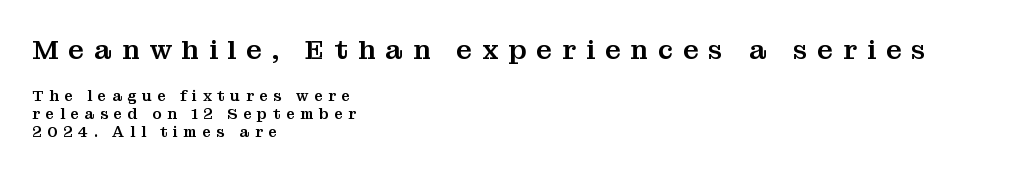
{"italic": "no", "underline": "no", "align": "left", "line_spacing_ratio": 1.2, "letter_spacing": "wide", "letter_spacing_em": 0.37, "larger_block": "first", "size_ratio": 1.8, "glyph_px": 27}
